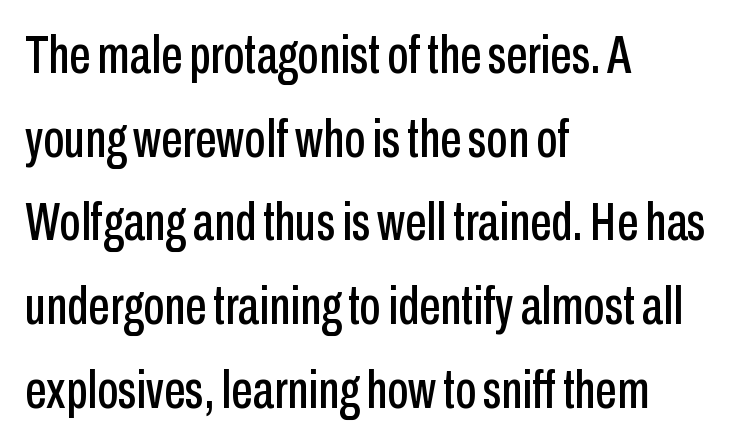
{"serif": "no", "italic": "no", "width": "condensed", "stroke_contrast": "low", "x_height": "medium", "monospaced": "no", "underline": "no", "align": "left", "line_spacing": "normal", "line_spacing_ratio": 1.55, "letter_spacing": "normal", "letter_spacing_em": 0.0, "glyph_px": 54}
